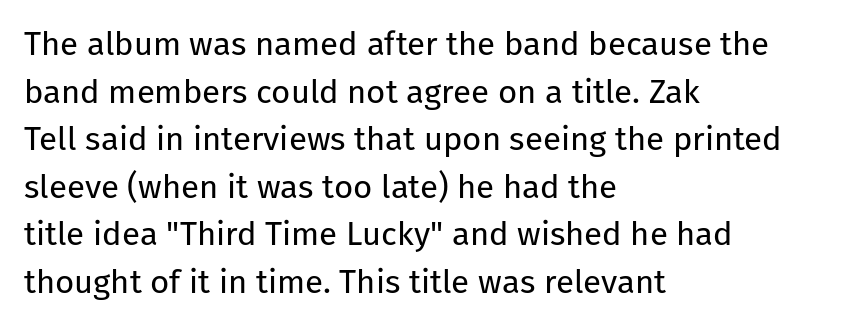
Examine the stroke ends and you'll find no serifs. You could call the tracking neutral — neither tight nor loose. Looks like regular typesetting: each glyph gets only the width it needs. The strokes carry an ordinary text weight at most. The lettering holds an erect, upright posture throughout. In terms of leading, this rendering sits right in the middle.
